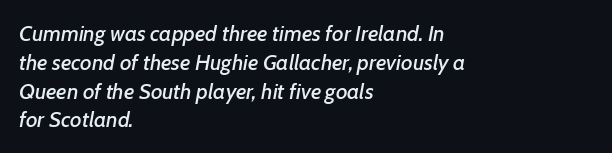
Notice how the stems are inclined rather than vertical — that's the hallmark of italics. The rendering uses a moderate line-height, typical for paragraphs. The words here are not underlined. All the whitespace from short lines collects on the right. The letters sit at their default tracking, neither squeezed nor spread.
